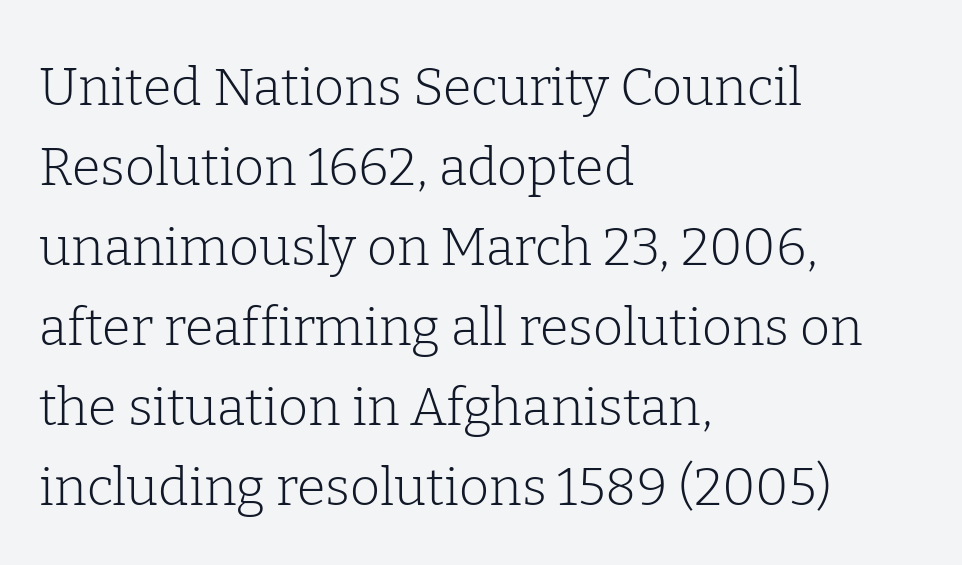
The image shows 52 px light serif type, upright; set left-aligned, normal line spacing (1.54x), normal letter spacing, not underlined; low stroke contrast and a medium x-height.
